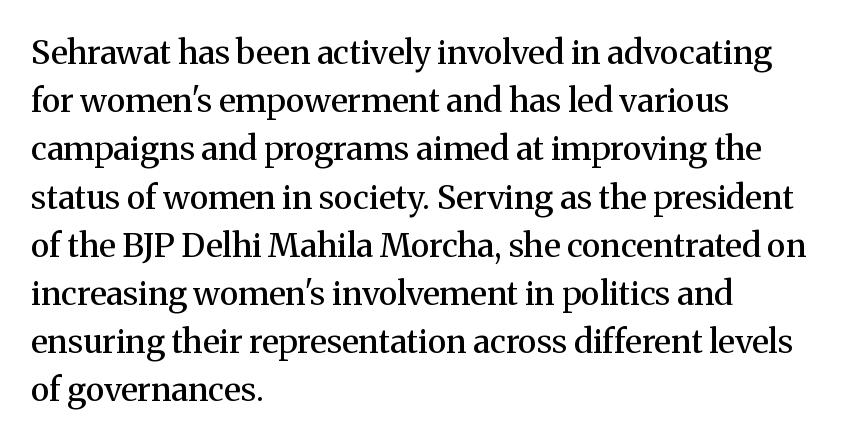
Caption: semibold face, moderately heavy strokes. The typesetter chose a ragged-right arrangement here. The designer left line spacing at the default. Decoration check: the copy has no underline. If you drew a line through each stem, it would be perfectly vertical. To sum up the face: it has serifs.
